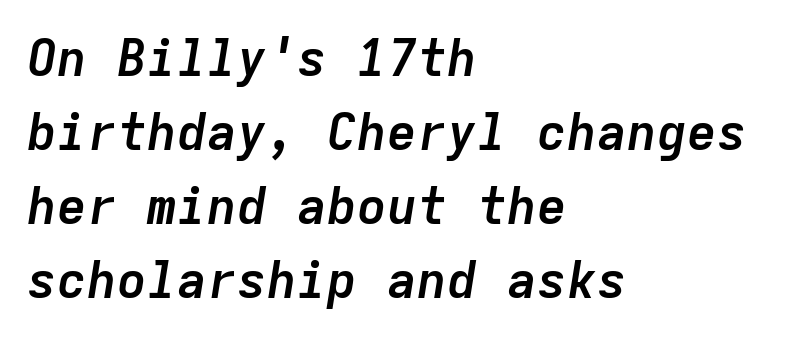
Q: Is the text bold? A: Yes.
Q: Is the text italic (slanted)? A: Yes, it leans right by about 9 degrees.
Q: Is the text underlined? A: No.
Q: How is the paragraph aligned? A: Left-aligned.
Q: Is the spacing between letters normal or unusually wide? A: Normal.
Q: Is the spacing between lines tight, normal or loose? A: Normal.
Q: Width (condensed, normal, or wide)? A: Normal.
Q: Stroke contrast? A: Low.
Q: x-height? A: Medium.
Q: Monospaced? A: Yes.
